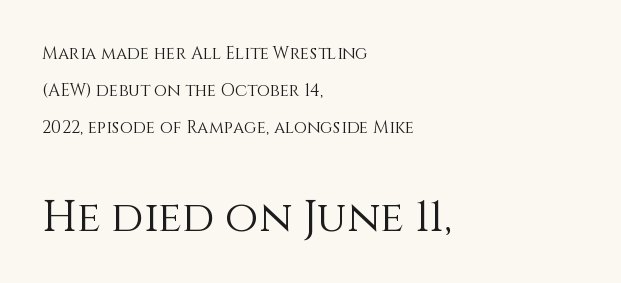
The image shows 43 px light type, upright; set left-aligned, loose line spacing (2.19x), normal letter spacing, not underlined; the second (bottom) block is 2.53x larger; medium stroke contrast and a large x-height.
